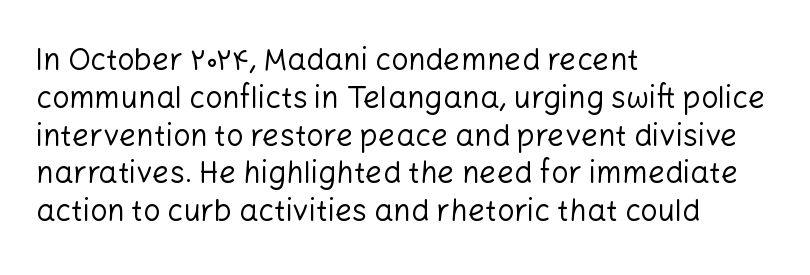
Letters have the restrained weight of plain body copy at most. Characters follow at the spacing the type designer built in. Honestly, there is no underline to notice here at all. The typesetter chose a ragged-right arrangement here. Character widths vary here, with narrow letters taking less room than wide ones. Normally led — the rows are evenly, conventionally spaced.
